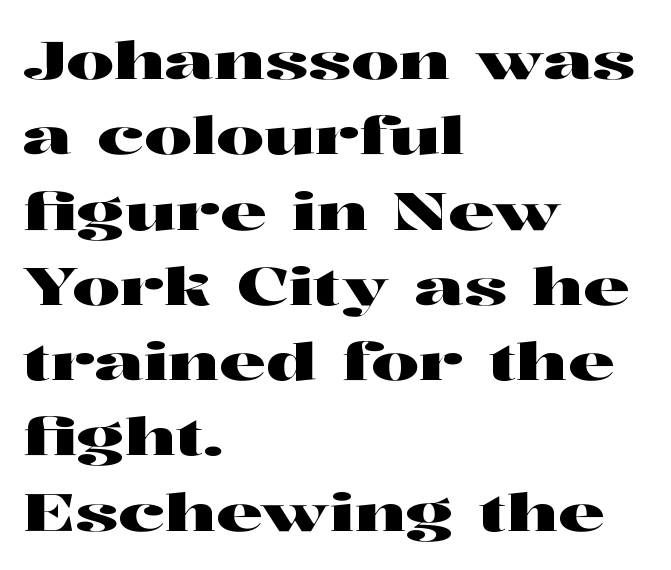
The image shows 53 px wide serif type, upright; set left-aligned, normal line spacing (1.42x), normal letter spacing, not underlined; high stroke contrast and a medium x-height.
